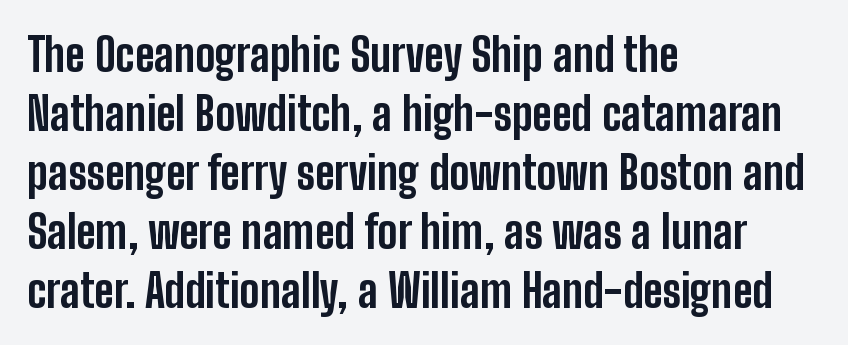
{"serif": "no", "italic": "no", "bold": "yes", "weight": "bold", "width": "condensed", "stroke_contrast": "low", "x_height": "medium", "monospaced": "no", "underline": "no", "align": "left", "line_spacing": "normal", "line_spacing_ratio": 1.31, "letter_spacing": "normal", "letter_spacing_em": 0.0, "glyph_px": 45}
